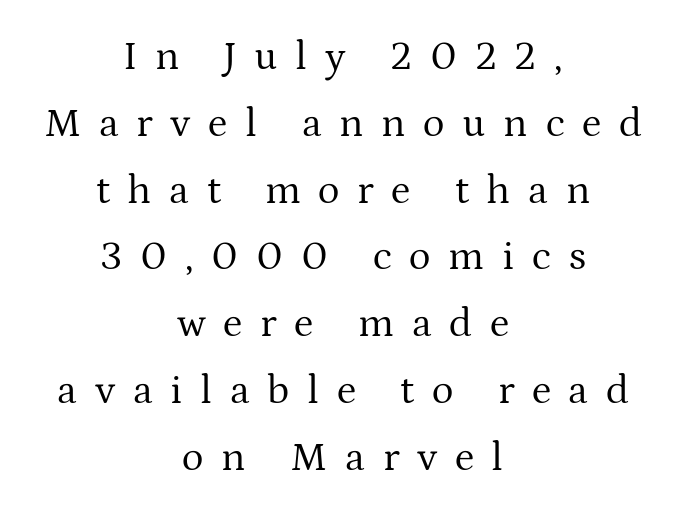
The text block is weighted toward neither margin, spreading evenly from the middle. The leading is moderate, giving the passage an even texture. The letters advance in unequal steps, a hallmark of proportional type. Quick note: underline off.
